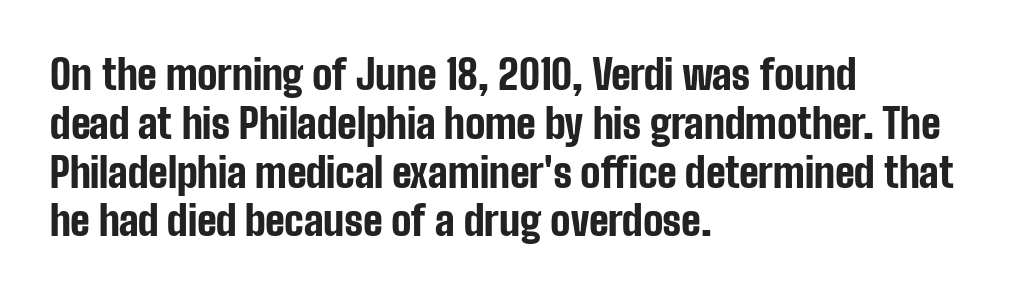
This sample uses plain, unmodified letter spacing. The rendering anchors every line to the left-hand side. A bare baseline throughout the passage. Are there feet on the stems? There aren't — it's a sans.
